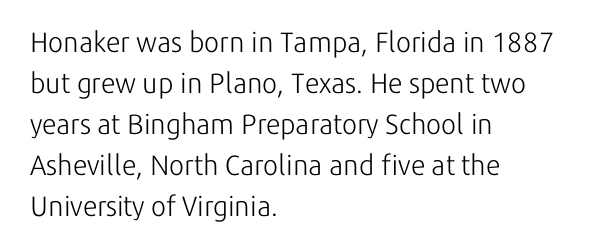
Q: Is the text bold? A: No.
Q: Is the text italic (slanted)? A: No, it is upright.
Q: Is the typeface a serif or a sans-serif typeface? A: Sans-serif.
Q: Is the text underlined? A: No.
Q: How is the paragraph aligned? A: Left-aligned.
Q: Is the spacing between letters normal or unusually wide? A: Normal.
Q: Is the spacing between lines tight, normal or loose? A: Normal.
Q: Width (condensed, normal, or wide)? A: Normal.
Q: Stroke contrast? A: Low.
Q: x-height? A: Medium.
Q: Monospaced? A: No.
